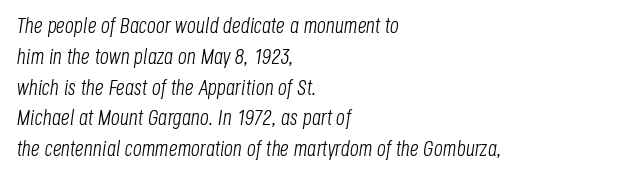
Q: Is the text bold? A: No.
Q: Is the text italic (slanted)? A: Yes, it leans right by about 8 degrees.
Q: Is the text underlined? A: No.
Q: How is the paragraph aligned? A: Left-aligned.
Q: Is the spacing between letters normal or unusually wide? A: Normal.
Q: Is the spacing between lines tight, normal or loose? A: Normal.
